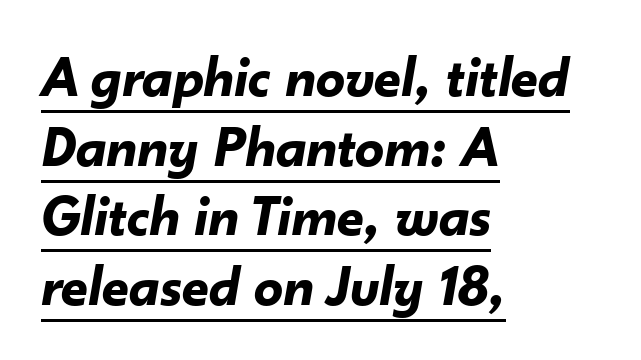
Q: Is the text bold? A: Yes.
Q: Is the text italic (slanted)? A: Yes, it leans right by about 10 degrees.
Q: Is the text underlined? A: Yes.
Q: How is the paragraph aligned? A: Left-aligned.
Q: Is the spacing between letters normal or unusually wide? A: Normal.
Q: Width (condensed, normal, or wide)? A: Normal.
Q: Stroke contrast? A: Low.
Q: x-height? A: Small.
Q: Monospaced? A: No.
